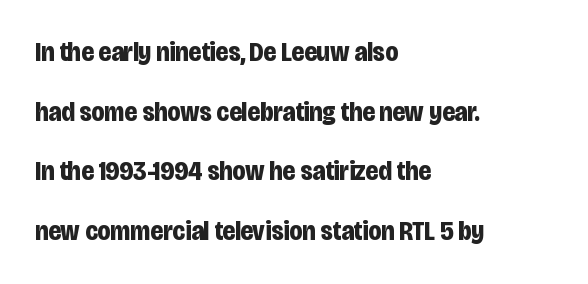
The image shows 27 px bold type, upright; set left-aligned, loose line spacing (2.21x), normal letter spacing, not underlined.
